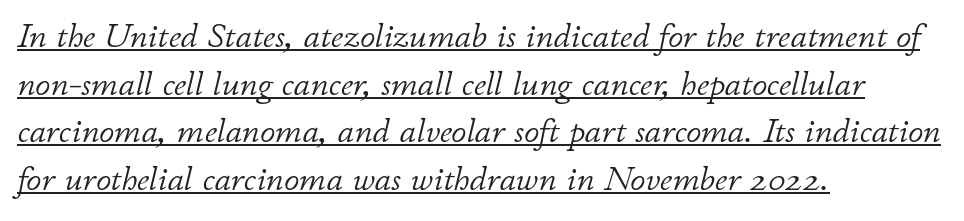
Q: Is the text bold? A: No.
Q: Is the text italic (slanted)? A: Yes, it leans right by about 11 degrees.
Q: Is the text underlined? A: Yes.
Q: How is the paragraph aligned? A: Left-aligned.
Q: Is the spacing between letters normal or unusually wide? A: Normal.
Q: Is the spacing between lines tight, normal or loose? A: Normal.
Q: Width (condensed, normal, or wide)? A: Normal.
Q: Stroke contrast? A: Low.
Q: x-height? A: Small.
Q: Monospaced? A: No.
